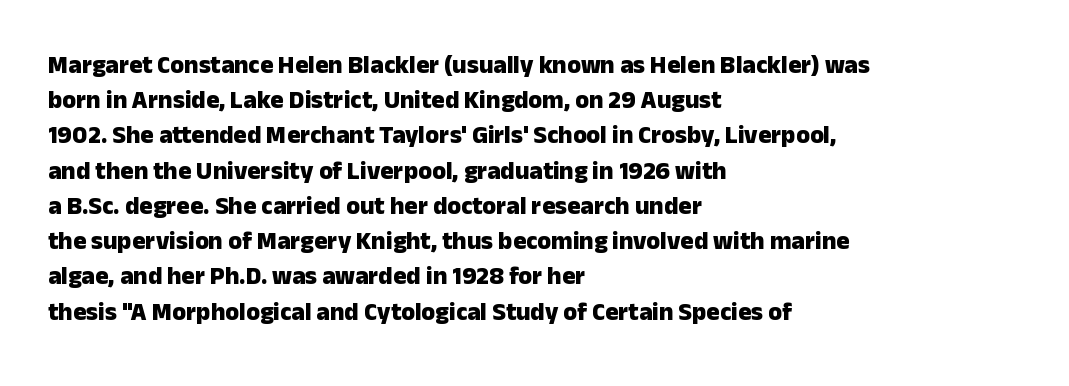
The image shows 25 px bold type, upright; set left-aligned, normal line spacing (1.41x), normal letter spacing, not underlined.
